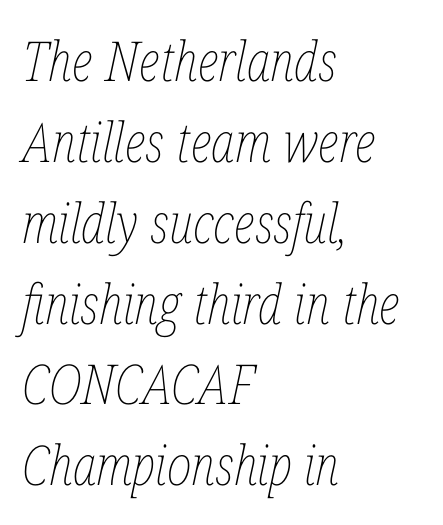
Vertically, the passage feels balanced, rows spaced as you'd expect. Observe the ordinary spacing: letters are neighbours, not strangers. Is this a fixed-width face? No — the glyphs have proportional, varying widths. Plain, unruled lines of type. Line starts are locked; line ends wander. Stems here are at most as thick as an everyday book face.
